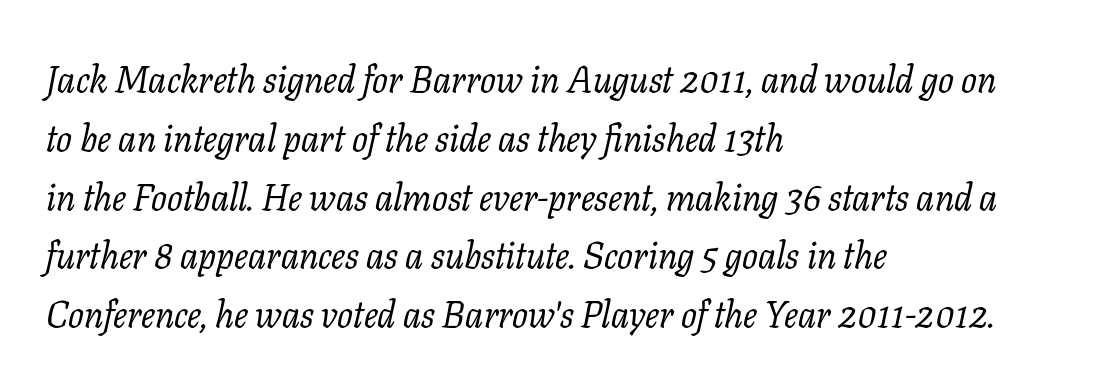
The image shows 37 px regular-weight serif type, italic (leaning right); set left-aligned, normal line spacing (1.59x), normal letter spacing, not underlined; low stroke contrast and a medium x-height.
